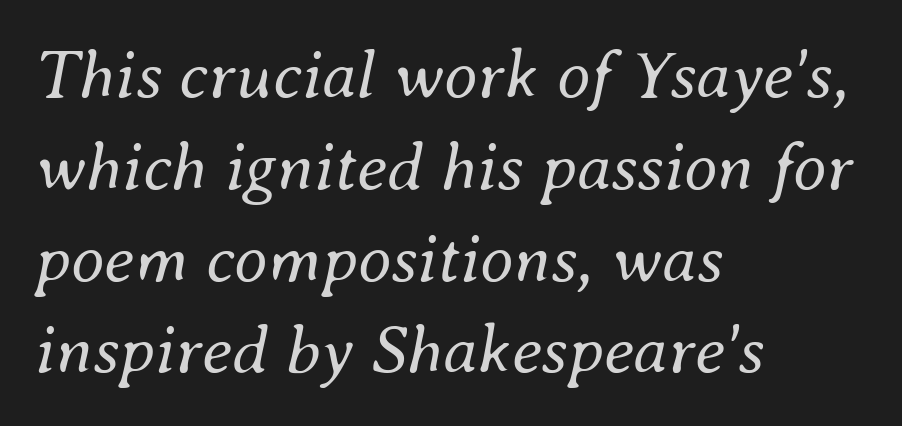
The image shows 69 px regular-weight type, italic (leaning right); set left-aligned, normal line spacing (1.33x), normal letter spacing, not underlined; medium stroke contrast and a small x-height.
